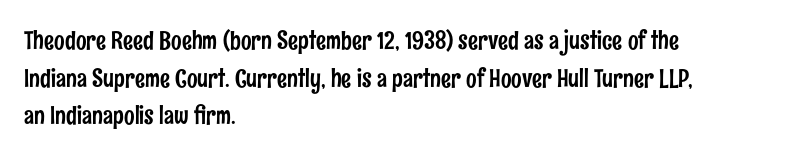
Descender tails drop into unmarked territory. If you drew a ruler down the left edge, every line would touch it. Nope, not italic — everything's standing straight. Successive baselines arrive at the customary interval. Tracking value appears to be zero — textbook default spacing.
